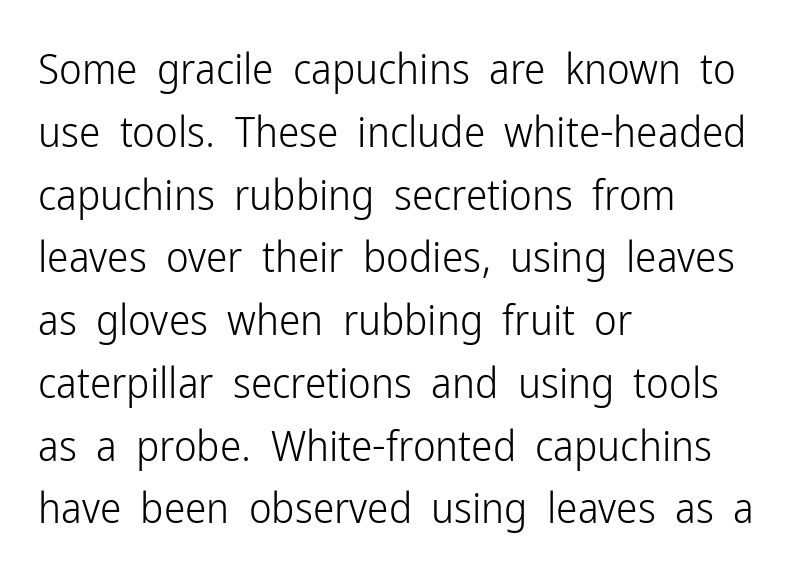
{"serif": "no", "italic": "no", "bold": "no", "weight": "light", "width": "condensed", "stroke_contrast": "low", "x_height": "medium", "monospaced": "no", "underline": "no", "align": "left", "line_spacing": "normal", "line_spacing_ratio": 1.46, "letter_spacing": "normal", "letter_spacing_em": 0.0, "glyph_px": 43}
